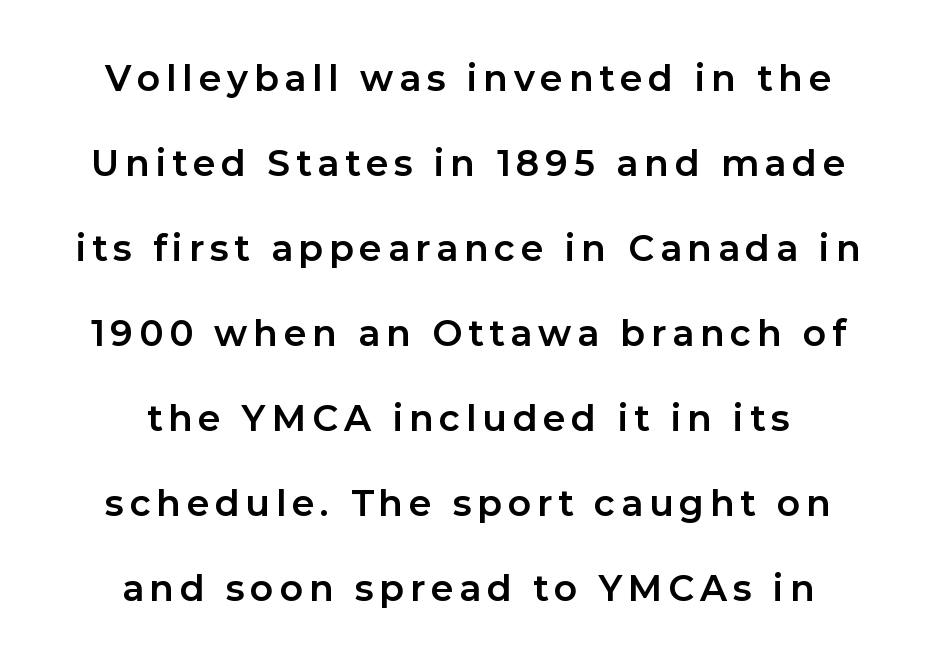
{"serif": "no", "italic": "no", "bold": "yes", "weight": "bold", "width": "normal", "stroke_contrast": "low", "x_height": "medium", "monospaced": "no", "underline": "no", "align": "center", "line_spacing": "loose", "line_spacing_ratio": 2.36, "glyph_px": 36}
